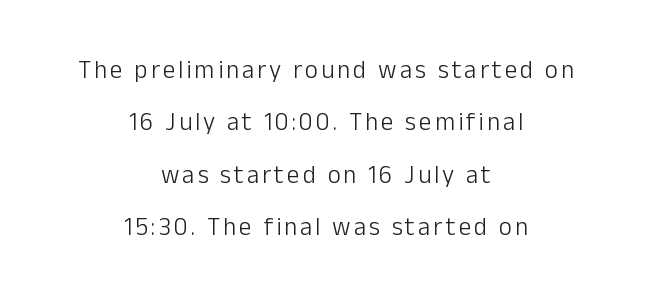
{"italic": "no", "bold": "no", "underline": "no", "align": "center", "line_spacing": "loose", "line_spacing_ratio": 2.1, "glyph_px": 25}
